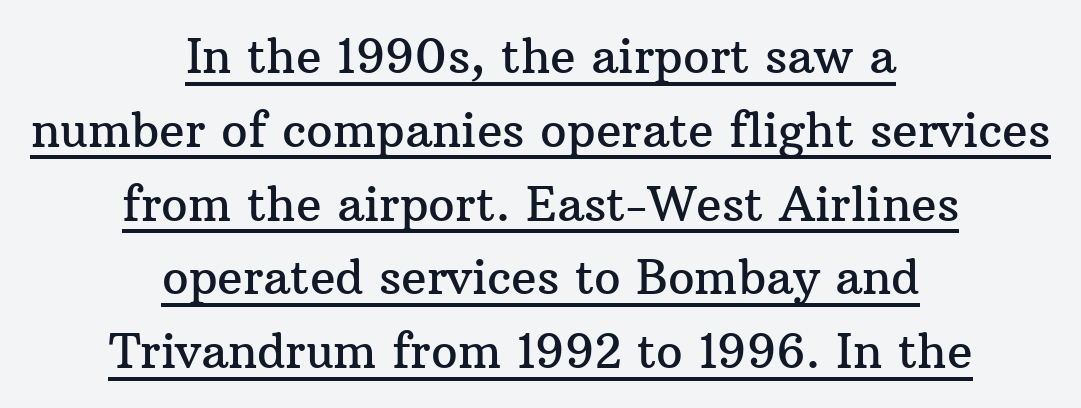
{"serif": "yes", "italic": "no", "width": "normal", "stroke_contrast": "medium", "x_height": "medium", "monospaced": "no", "underline": "yes", "align": "center", "line_spacing": "normal", "line_spacing_ratio": 1.57, "letter_spacing": "normal", "letter_spacing_em": 0.0, "glyph_px": 47}
